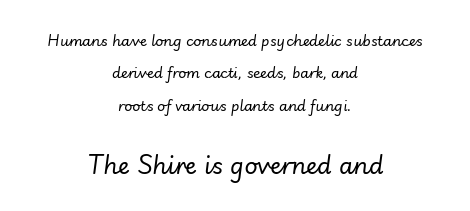
Q: Is the text bold? A: No.
Q: Is the text italic (slanted)? A: Yes, it leans right by about 7 degrees.
Q: Is the text underlined? A: No.
Q: How is the paragraph aligned? A: Centered.
Q: Is the spacing between letters normal or unusually wide? A: Normal.
Q: Is the spacing between lines tight, normal or loose? A: Loose.
Q: Which block of text is set in a larger size, the first (top) or the second (bottom)? A: The second (bottom) one.
